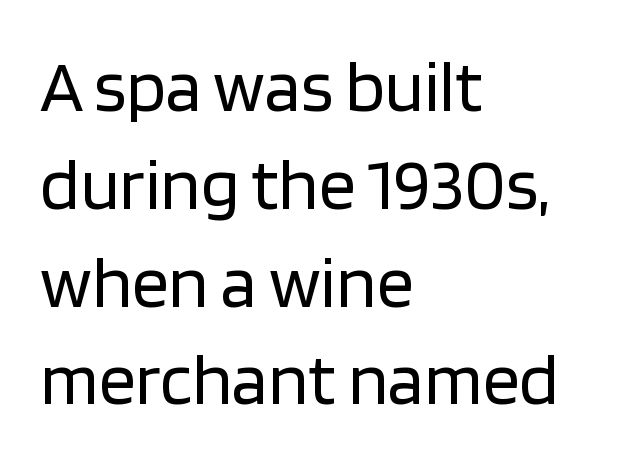
Q: Is the text bold? A: No.
Q: Is the text italic (slanted)? A: No, it is upright.
Q: Is the typeface a serif or a sans-serif typeface? A: Sans-serif.
Q: Is the text underlined? A: No.
Q: How is the paragraph aligned? A: Left-aligned.
Q: Is the spacing between letters normal or unusually wide? A: Normal.
Q: Is the spacing between lines tight, normal or loose? A: Normal.
Q: Width (condensed, normal, or wide)? A: Normal.
Q: Stroke contrast? A: Low.
Q: x-height? A: Large.
Q: Monospaced? A: No.
